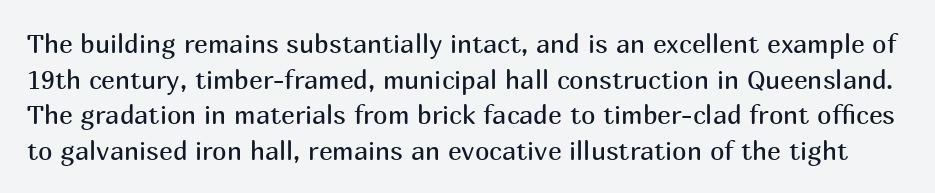
Q: Is the text bold? A: No.
Q: Is the text italic (slanted)? A: No, it is upright.
Q: Is the text underlined? A: No.
Q: Is the spacing between letters normal or unusually wide? A: Normal.
Q: Is the spacing between lines tight, normal or loose? A: Normal.
